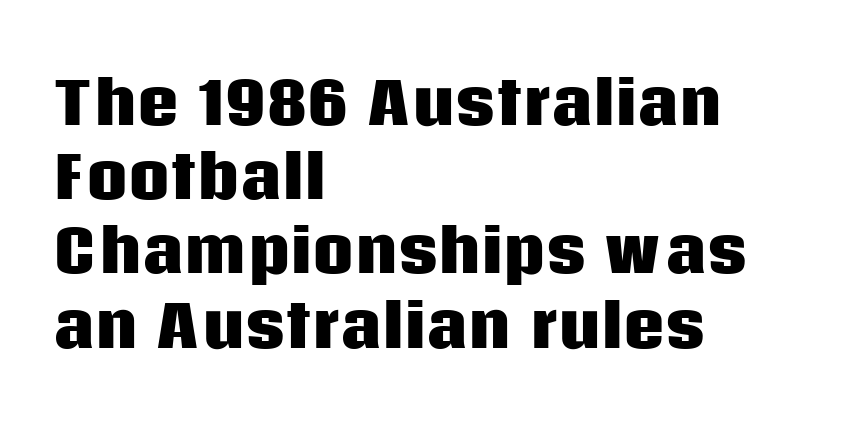
Q: Is the text bold? A: Yes.
Q: Is the text italic (slanted)? A: No, it is upright.
Q: Is the typeface a serif or a sans-serif typeface? A: Sans-serif.
Q: Is the text underlined? A: No.
Q: How is the paragraph aligned? A: Left-aligned.
Q: Is the spacing between letters normal or unusually wide? A: Normal.
Q: Is the spacing between lines tight, normal or loose? A: Normal.
Q: Width (condensed, normal, or wide)? A: Normal.
Q: Stroke contrast? A: Low.
Q: x-height? A: Large.
Q: Monospaced? A: No.
